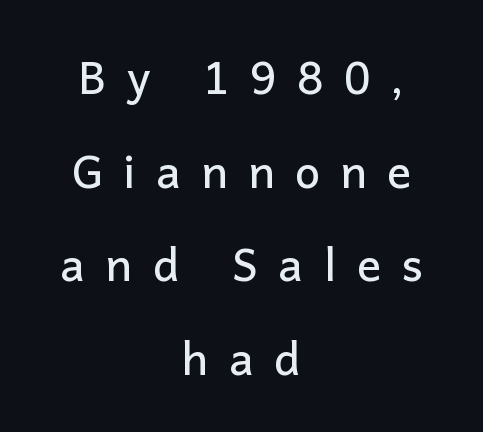
{"serif": "no", "italic": "no", "width": "normal", "stroke_contrast": "low", "x_height": "medium", "monospaced": "no", "underline": "no", "align": "center", "line_spacing": "loose", "line_spacing_ratio": 2.08, "letter_spacing": "wide", "letter_spacing_em": 0.45, "glyph_px": 45}
